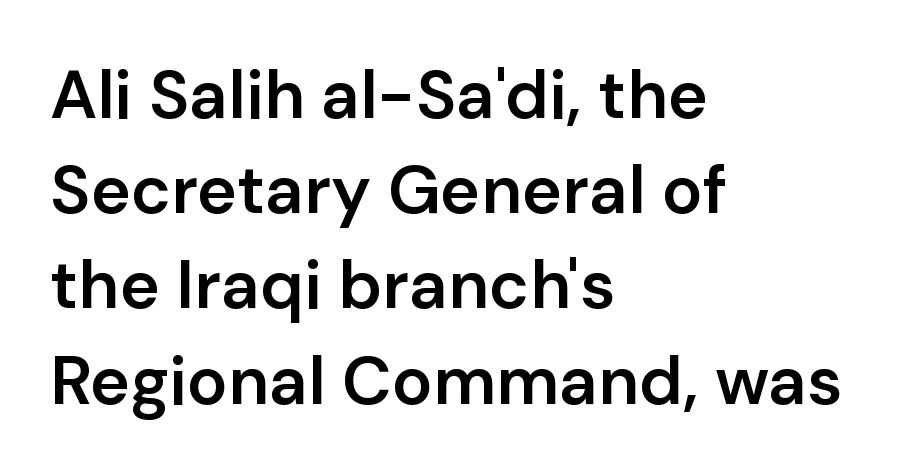
This rendering uses left alignment, leaving the right contour irregular. The typesetting leans somewhat heavy: a semibold. Letterform terminals end flat and unadorned throughout the passage. Every character sits straight up, as roman type does. What stands out about the letter spacing? Nothing — it is the standard amount. This sample has the flowing, uneven cadence of proportional lettering.
